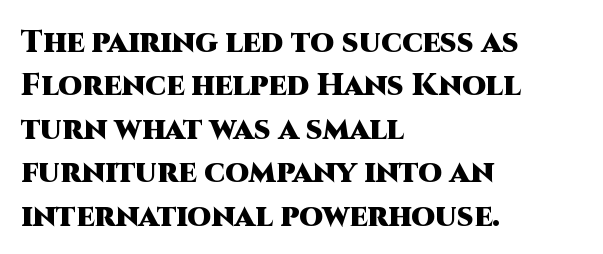
The image shows 31 px heavy sans-serif type, upright; set left-aligned, normal line spacing (1.4x), normal letter spacing, not underlined; high stroke contrast and a large x-height.
